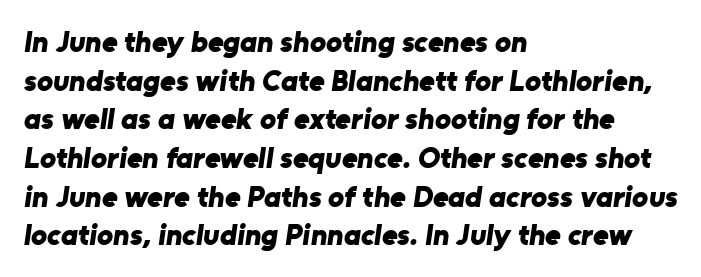
{"serif": "no", "bold": "yes", "weight": "bold", "width": "normal", "stroke_contrast": "low", "x_height": "medium", "monospaced": "no", "underline": "no", "align": "left", "line_spacing": "normal", "line_spacing_ratio": 1.29, "letter_spacing": "normal", "letter_spacing_em": 0.0, "glyph_px": 30}
